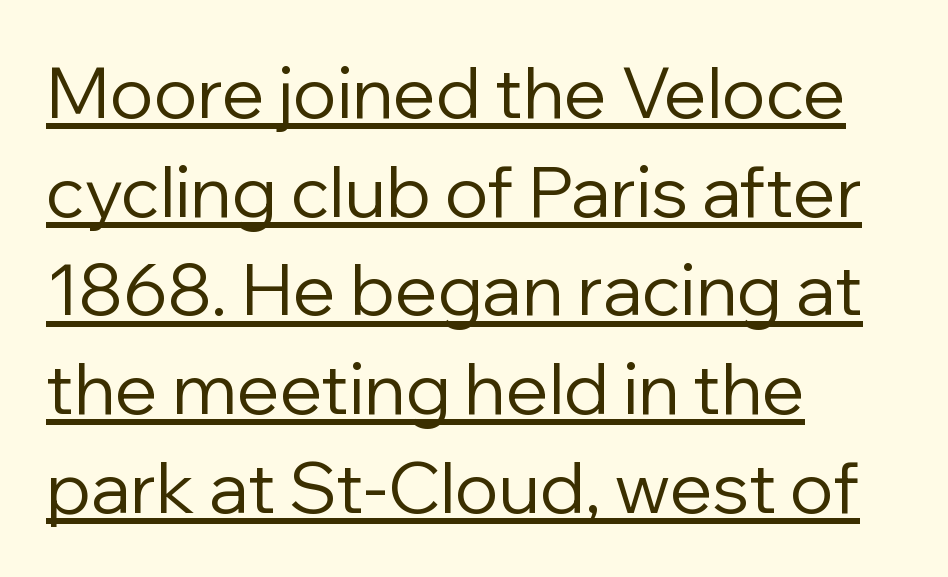
Regarding serifs, this sample does without them. Italic? Not at all — the glyphs are vertical. Which margin do the lines hug? The left one — the right edge is uneven. Each line of the rendering has a horizontal stroke beneath the glyphs.
